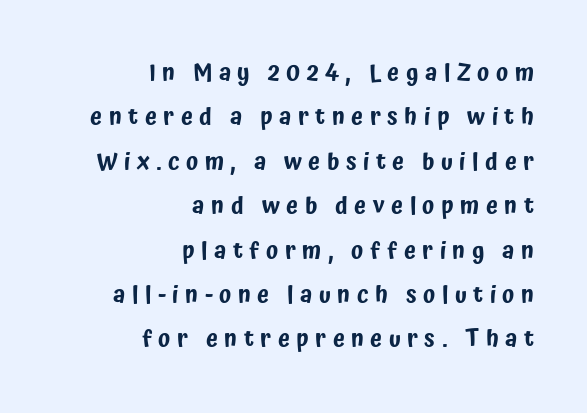
The letters stand straight up with perfectly vertical stems. Students, note that the glyphs here are deliberately spaced far apart. Descenders hang freely into open space. Right-aligned paragraph, ragged on the left.
